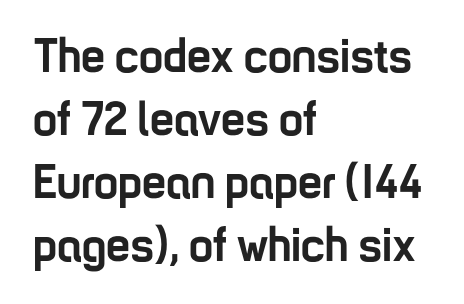
Spacing between characters is what you'd get straight out of the box. Stroke terminals: plain, sans-serif. The axis of the letterforms is exactly vertical. Each line starts at the same left margin while the right side varies.
